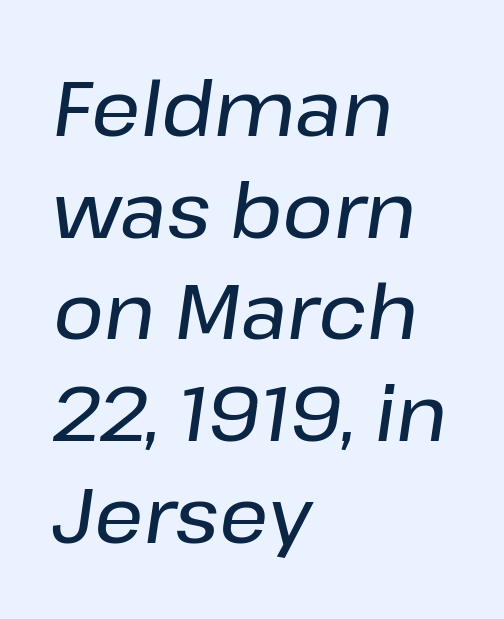
The image shows 77 px text type, italic (leaning right); set left-aligned, normal line spacing (1.32x), normal letter spacing, not underlined; low stroke contrast and a medium x-height.
